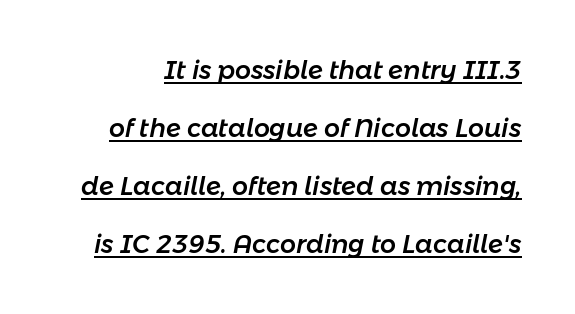
The image shows 25 px text type, italic (leaning right); set loose line spacing (2.32x), normal letter spacing, underlined.
